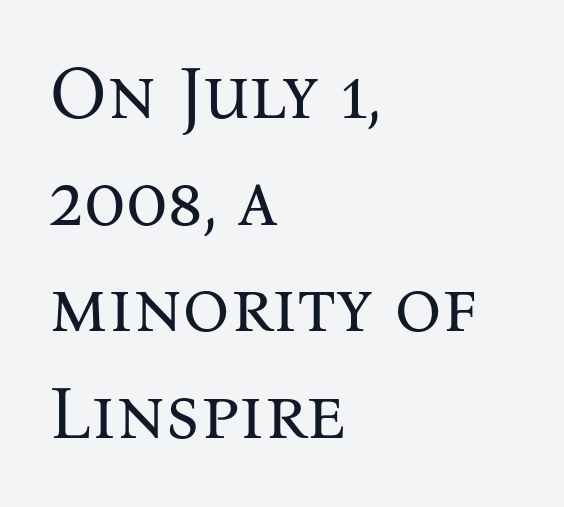
Q: Is the text bold? A: No.
Q: Is the text italic (slanted)? A: No, it is upright.
Q: Is the typeface a serif or a sans-serif typeface? A: Serif.
Q: Is the text underlined? A: No.
Q: How is the paragraph aligned? A: Left-aligned.
Q: Is the spacing between letters normal or unusually wide? A: Normal.
Q: Is the spacing between lines tight, normal or loose? A: Normal.
Q: Width (condensed, normal, or wide)? A: Normal.
Q: Stroke contrast? A: Medium.
Q: x-height? A: Medium.
Q: Monospaced? A: No.
